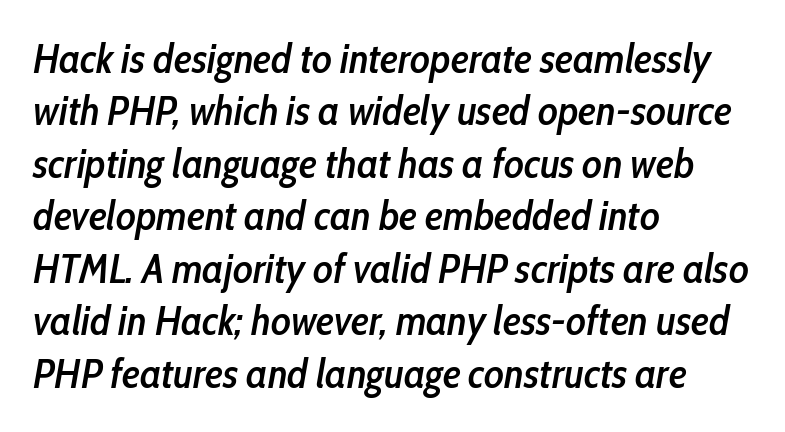
Q: Is the text bold? A: Semi-bold.
Q: Is the text italic (slanted)? A: Yes, it leans right by about 10 degrees.
Q: Is the text underlined? A: No.
Q: How is the paragraph aligned? A: Left-aligned.
Q: Is the spacing between letters normal or unusually wide? A: Normal.
Q: Is the spacing between lines tight, normal or loose? A: Normal.
Q: Width (condensed, normal, or wide)? A: Condensed.
Q: Stroke contrast? A: Low.
Q: x-height? A: Medium.
Q: Monospaced? A: No.
